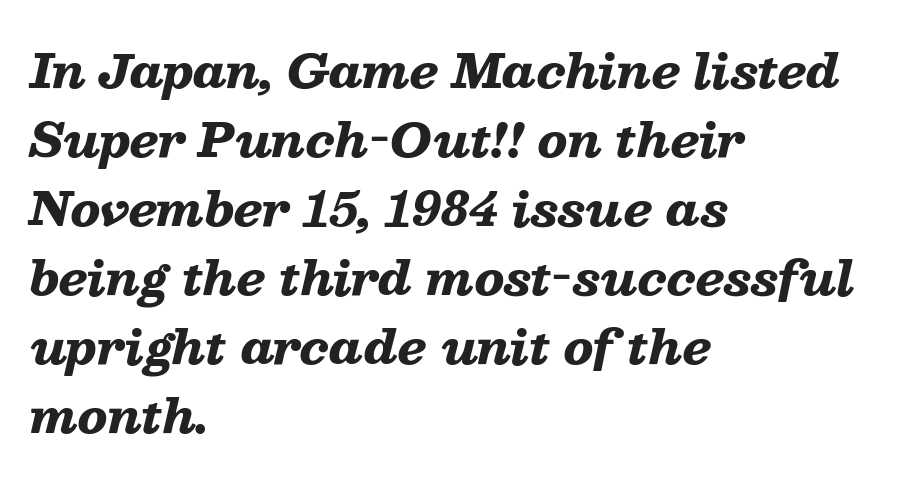
Nobody drew a line under any word here. Tall strokes in this sample are angled rather than plumb. Each line starts at the same left margin while the right side varies. One glance says typical: line gaps are just what's usual.
